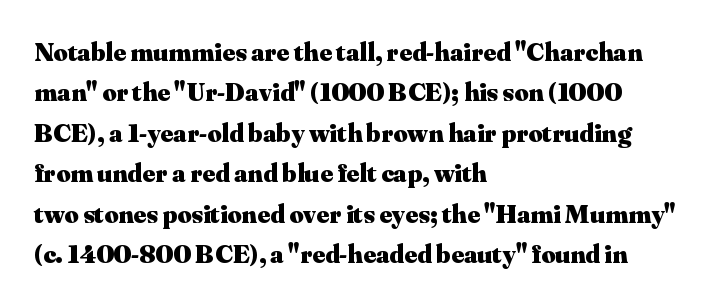
Q: Is the text bold? A: Yes.
Q: Is the text italic (slanted)? A: No, it is upright.
Q: Is the text underlined? A: No.
Q: How is the paragraph aligned? A: Left-aligned.
Q: Is the spacing between letters normal or unusually wide? A: Normal.
Q: Is the spacing between lines tight, normal or loose? A: Normal.
